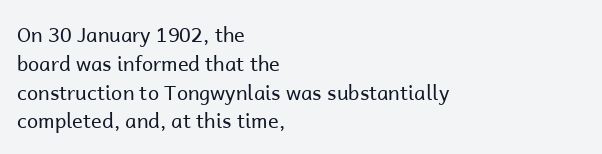
The image shows 20 px text type, upright; set left-aligned, normal line spacing (1.44x), normal letter spacing, not underlined.
